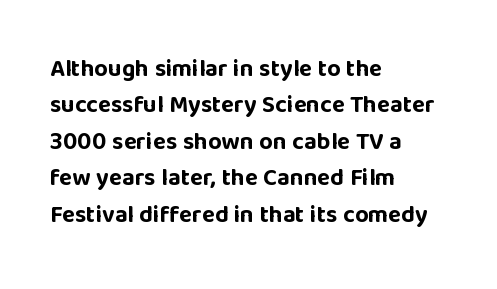
Q: Is the text bold? A: Yes.
Q: Is the text italic (slanted)? A: No, it is upright.
Q: Is the text underlined? A: No.
Q: How is the paragraph aligned? A: Left-aligned.
Q: Is the spacing between letters normal or unusually wide? A: Normal.
Q: Is the spacing between lines tight, normal or loose? A: Normal.
